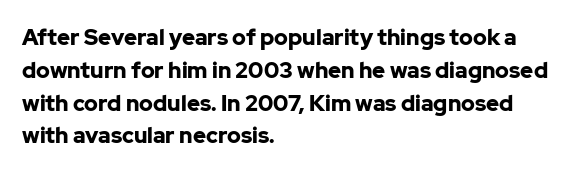
{"italic": "no", "bold": "yes", "underline": "no", "align": "left", "line_spacing": "normal", "line_spacing_ratio": 1.49, "letter_spacing": "normal", "letter_spacing_em": 0.0, "glyph_px": 22}
